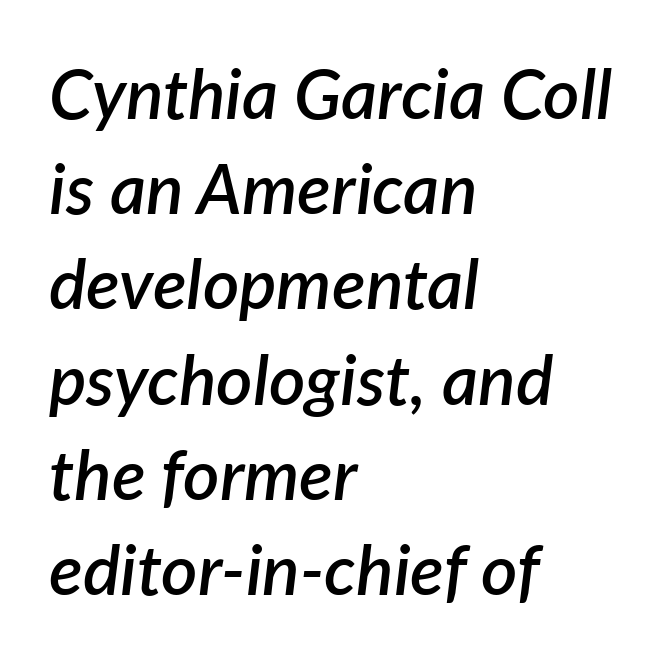
Q: Is the text bold? A: Semi-bold.
Q: Is the text italic (slanted)? A: Yes, it leans right by about 7 degrees.
Q: Is the text underlined? A: No.
Q: How is the paragraph aligned? A: Left-aligned.
Q: Is the spacing between letters normal or unusually wide? A: Normal.
Q: Is the spacing between lines tight, normal or loose? A: Normal.
Q: Width (condensed, normal, or wide)? A: Normal.
Q: Stroke contrast? A: Low.
Q: x-height? A: Medium.
Q: Monospaced? A: No.
